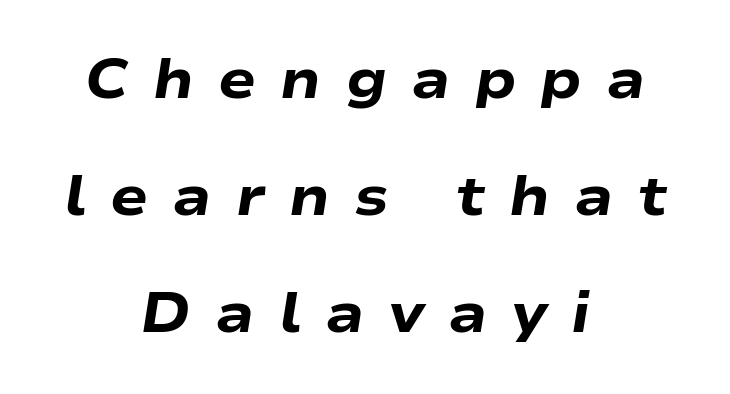
{"italic": "yes", "lean": "right", "slant_degrees": 9, "bold": "yes", "weight": "heavy", "width": "wide", "stroke_contrast": "low", "x_height": "medium", "monospaced": "no", "underline": "no", "align": "center", "line_spacing": "loose", "line_spacing_ratio": 2.09, "letter_spacing": "wide", "letter_spacing_em": 0.43, "glyph_px": 56}
